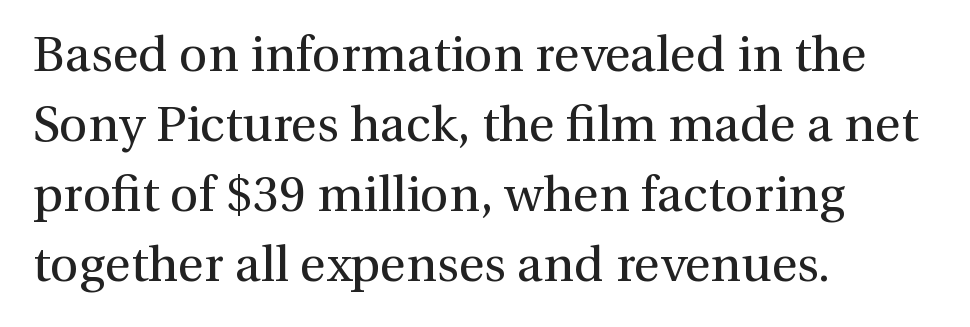
The image shows 50 px regular-weight serif type, upright; set left-aligned, normal line spacing (1.4x), normal letter spacing, not underlined; medium stroke contrast and a medium x-height.
